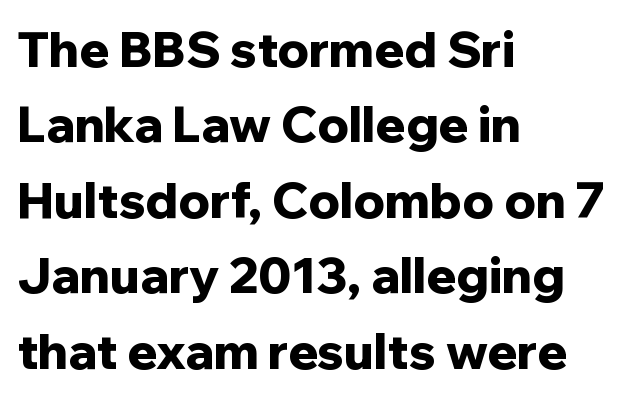
{"serif": "no", "italic": "no", "bold": "yes", "weight": "bold", "width": "normal", "stroke_contrast": "low", "x_height": "medium", "monospaced": "no", "underline": "no", "align": "left", "line_spacing": "normal", "line_spacing_ratio": 1.54, "letter_spacing": "normal", "letter_spacing_em": 0.0, "glyph_px": 49}
